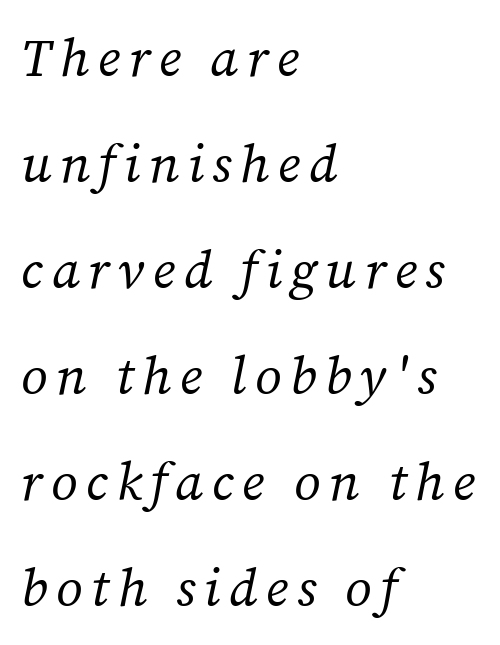
Q: Is the text bold? A: No.
Q: Is the text italic (slanted)? A: Yes, it leans right by about 12 degrees.
Q: Is the typeface a serif or a sans-serif typeface? A: Serif.
Q: Is the text underlined? A: No.
Q: How is the paragraph aligned? A: Left-aligned.
Q: Is the spacing between lines tight, normal or loose? A: Loose.
Q: Width (condensed, normal, or wide)? A: Normal.
Q: Stroke contrast? A: Medium.
Q: x-height? A: Medium.
Q: Monospaced? A: No.
